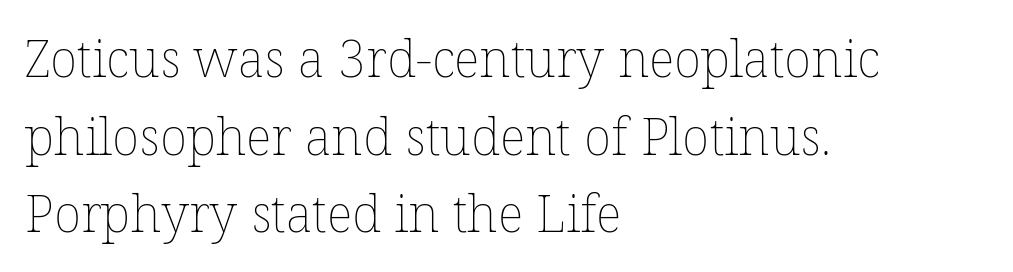
The image shows 51 px thin type, upright; set left-aligned, normal line spacing (1.52x), normal letter spacing, not underlined; low stroke contrast and a medium x-height.
